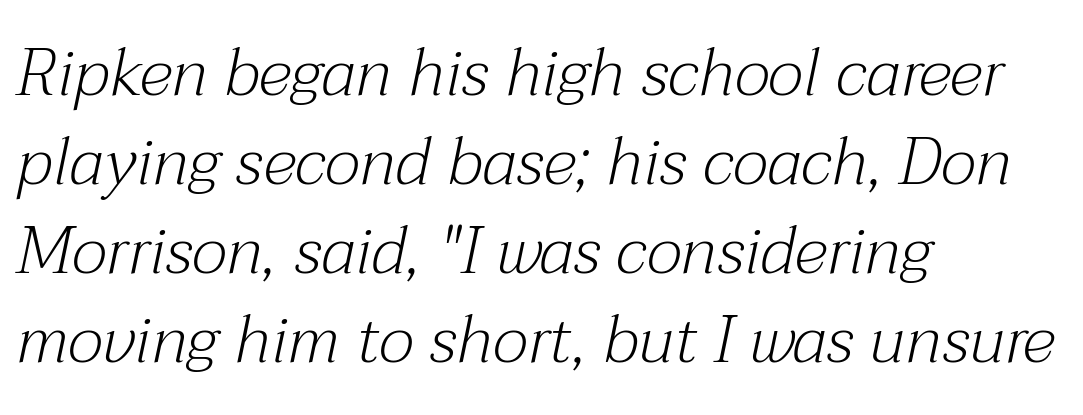
Decoration check: the copy has no underline. The rendering uses natural spacing where letterforms have individual widths. The text was rendered using a seriffed face with decorative stroke endings. Leftover space on each line is placed entirely after the last word.
